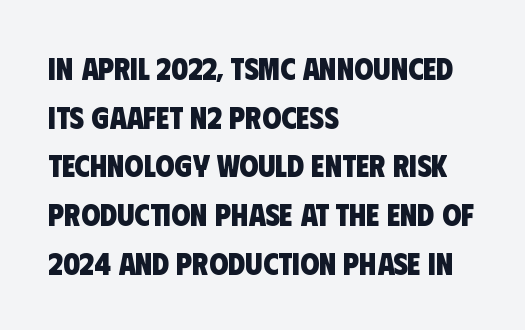
Q: Is the text bold? A: Yes.
Q: Is the typeface a serif or a sans-serif typeface? A: Sans-serif.
Q: Is the text underlined? A: No.
Q: How is the paragraph aligned? A: Left-aligned.
Q: Is the spacing between letters normal or unusually wide? A: Normal.
Q: Is the spacing between lines tight, normal or loose? A: Normal.
Q: Width (condensed, normal, or wide)? A: Condensed.
Q: Stroke contrast? A: Low.
Q: x-height? A: Large.
Q: Monospaced? A: No.
